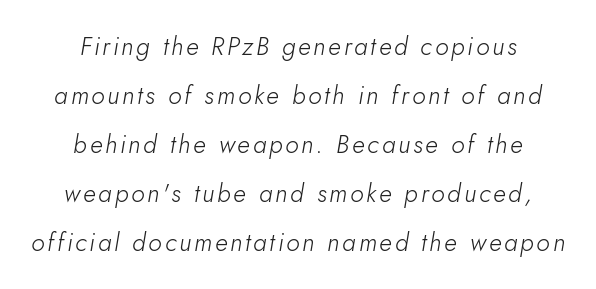
{"italic": "yes", "lean": "right", "slant_degrees": 10, "bold": "no", "underline": "no", "align": "center", "line_spacing": "loose", "line_spacing_ratio": 1.96, "glyph_px": 25}
